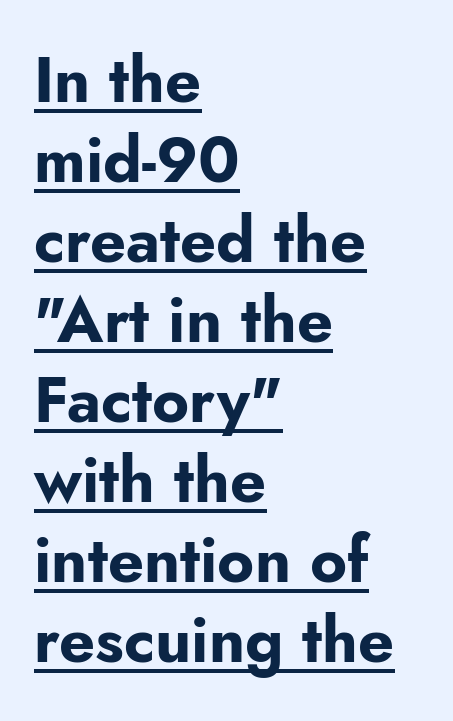
{"serif": "no", "italic": "no", "bold": "yes", "weight": "bold", "width": "normal", "stroke_contrast": "low", "x_height": "small", "monospaced": "no", "underline": "yes", "align": "left", "line_spacing": "normal", "line_spacing_ratio": 1.27, "letter_spacing": "normal", "letter_spacing_em": 0.0, "glyph_px": 63}
